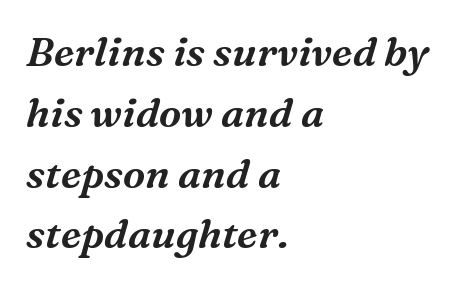
The image shows 40 px serif type, italic (leaning right); set left-aligned, normal line spacing (1.52x), normal letter spacing, not underlined; medium stroke contrast and a medium x-height.
